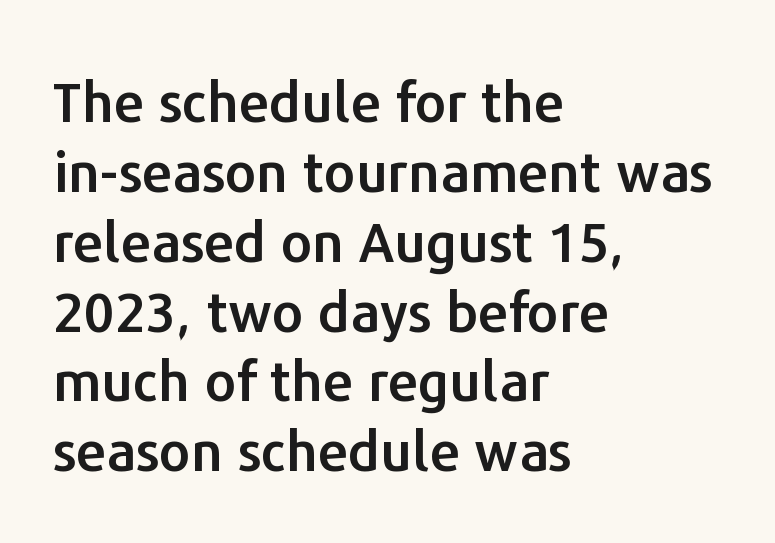
The image shows 55 px sans-serif type, upright; set left-aligned, normal line spacing (1.27x), normal letter spacing, not underlined; low stroke contrast and a medium x-height.
